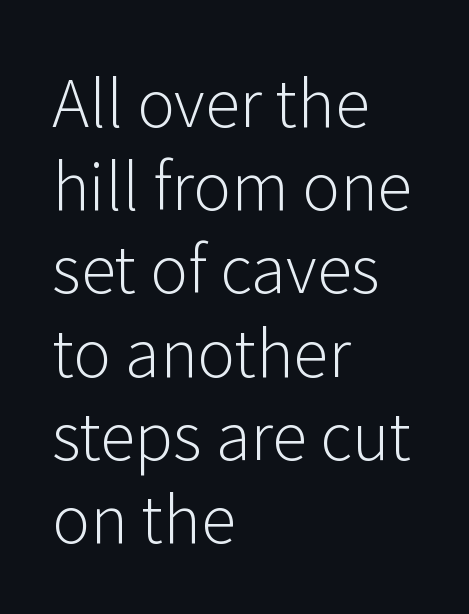
{"serif": "no", "italic": "no", "bold": "no", "weight": "light", "width": "normal", "stroke_contrast": "low", "x_height": "medium", "monospaced": "no", "underline": "no", "align": "left", "line_spacing": "normal", "line_spacing_ratio": 1.3, "letter_spacing": "normal", "letter_spacing_em": 0.0, "glyph_px": 64}
